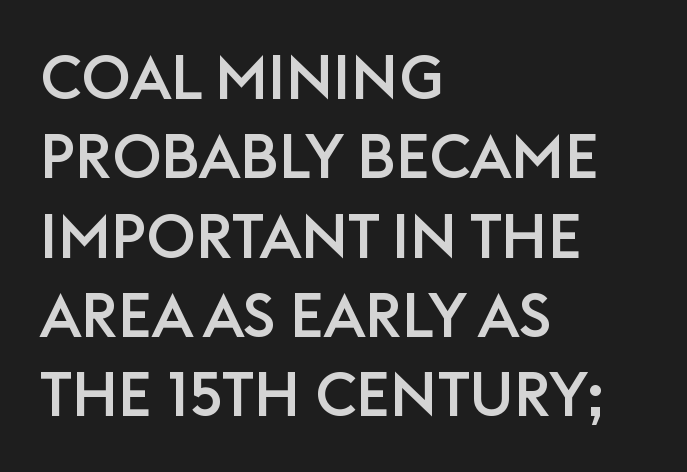
The image shows 61 px sans-serif type, upright; set left-aligned, normal line spacing (1.3x), normal letter spacing, not underlined; low stroke contrast and a large x-height.
